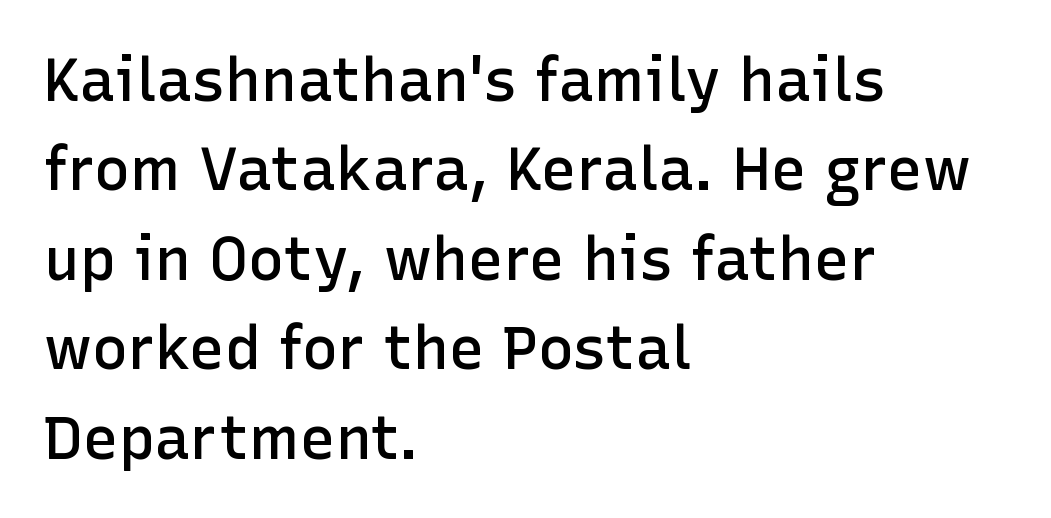
{"serif": "no", "italic": "no", "bold": "semi", "weight": "semibold", "width": "normal", "stroke_contrast": "low", "x_height": "medium", "monospaced": "no", "underline": "no", "align": "left", "line_spacing": "normal", "line_spacing_ratio": 1.49, "letter_spacing": "normal", "letter_spacing_em": 0.0, "glyph_px": 60}
